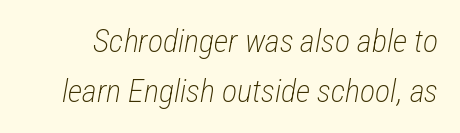
Q: Is the text bold? A: No.
Q: Is the text italic (slanted)? A: Yes, it leans right by about 12 degrees.
Q: Is the text underlined? A: No.
Q: Is the spacing between letters normal or unusually wide? A: Normal.
Q: Is the spacing between lines tight, normal or loose? A: Normal.
Q: Width (condensed, normal, or wide)? A: Condensed.
Q: Stroke contrast? A: Low.
Q: x-height? A: Medium.
Q: Monospaced? A: No.
